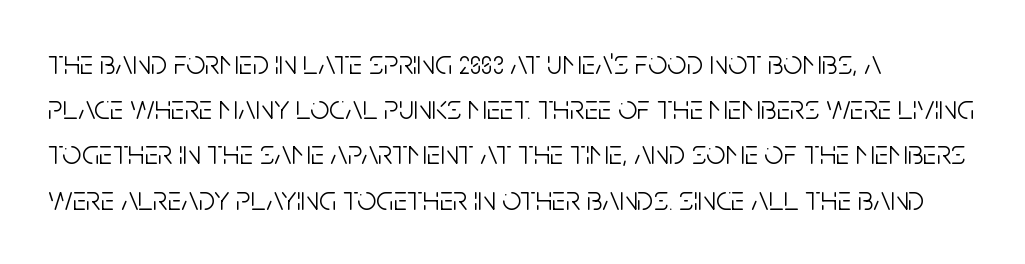
The image shows 34 px light, condensed sans-serif type, upright; set left-aligned, normal line spacing (1.33x), normal letter spacing, not underlined; low stroke contrast and a large x-height.
